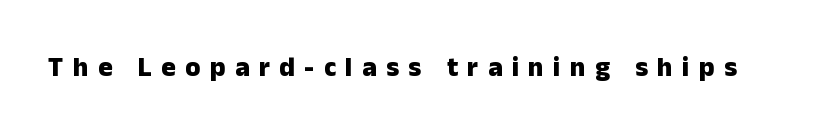
The image shows 27 px bold type, upright; set unusually wide letter spacing (+0.35 em), not underlined.
